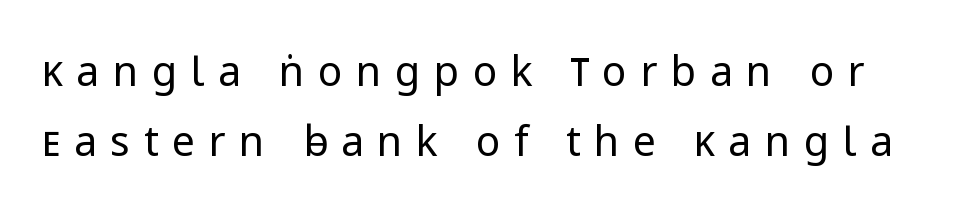
The image shows 41 px regular-weight sans-serif type, upright; set normal line spacing (1.7x), unusually wide letter spacing (+0.33 em), not underlined; low stroke contrast and a medium x-height.
